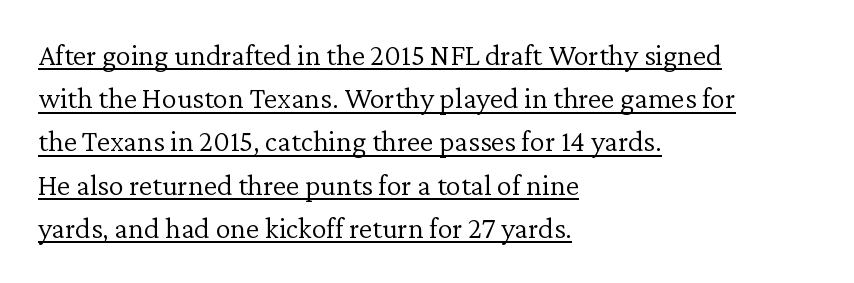
Q: Is the text bold? A: No.
Q: Is the text italic (slanted)? A: No, it is upright.
Q: Is the typeface a serif or a sans-serif typeface? A: Serif.
Q: Is the text underlined? A: Yes.
Q: How is the paragraph aligned? A: Left-aligned.
Q: Is the spacing between letters normal or unusually wide? A: Normal.
Q: Is the spacing between lines tight, normal or loose? A: Normal.
Q: Width (condensed, normal, or wide)? A: Normal.
Q: Stroke contrast? A: Low.
Q: x-height? A: Medium.
Q: Monospaced? A: No.
